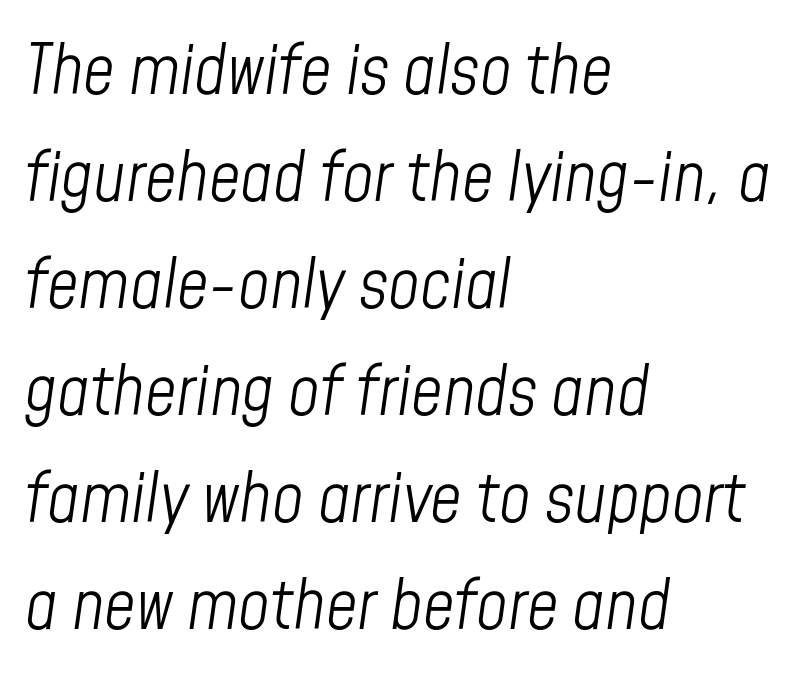
Q: Is the text bold? A: No.
Q: Is the text italic (slanted)? A: Yes, it leans right by about 8 degrees.
Q: Is the text underlined? A: No.
Q: How is the paragraph aligned? A: Left-aligned.
Q: Is the spacing between letters normal or unusually wide? A: Normal.
Q: Is the spacing between lines tight, normal or loose? A: Normal.
Q: Width (condensed, normal, or wide)? A: Condensed.
Q: Stroke contrast? A: Low.
Q: x-height? A: Medium.
Q: Monospaced? A: No.
